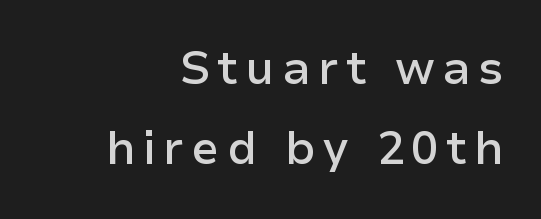
{"serif": "no", "italic": "no", "bold": "semi", "weight": "semibold", "width": "normal", "stroke_contrast": "low", "x_height": "medium", "monospaced": "no", "underline": "no", "line_spacing_ratio": 1.75, "glyph_px": 46}
